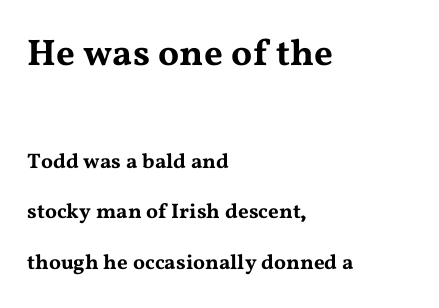
Beneath every word, the page is bare. Font category for this specimen: serif. Rows of type keep a wide berth in the vertical direction. Glyph-to-glyph distance matches everyday printed text. The ragged edge is on the right, which tells us the setting is flush left.
